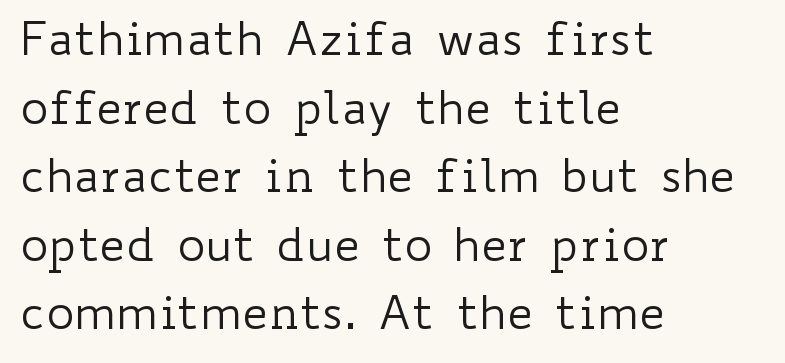
{"italic": "no", "bold": "no", "weight": "regular", "width": "wide", "stroke_contrast": "low", "x_height": "small", "monospaced": "no", "underline": "no", "align": "left", "line_spacing": "normal", "line_spacing_ratio": 1.46, "letter_spacing": "normal", "letter_spacing_em": 0.0, "glyph_px": 47}
